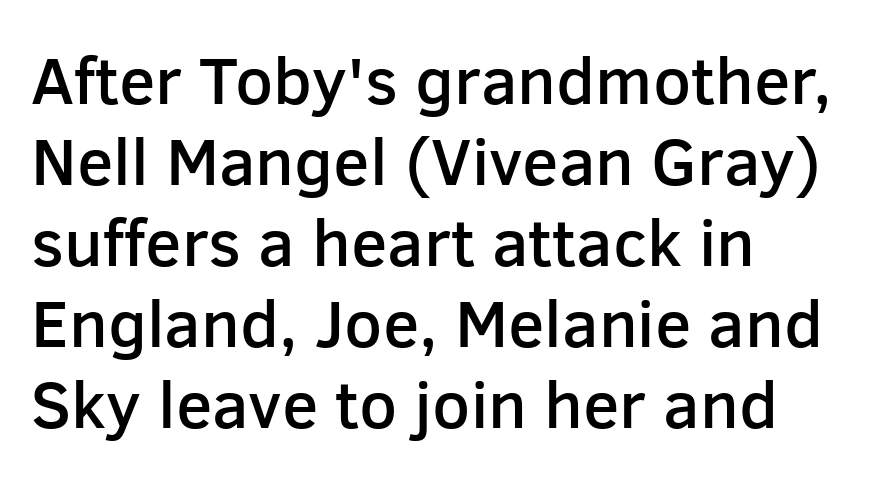
{"serif": "no", "italic": "no", "bold": "semi", "weight": "semibold", "width": "normal", "stroke_contrast": "low", "x_height": "medium", "monospaced": "no", "underline": "no", "align": "left", "line_spacing_ratio": 1.21, "letter_spacing": "normal", "letter_spacing_em": 0.0, "glyph_px": 67}
